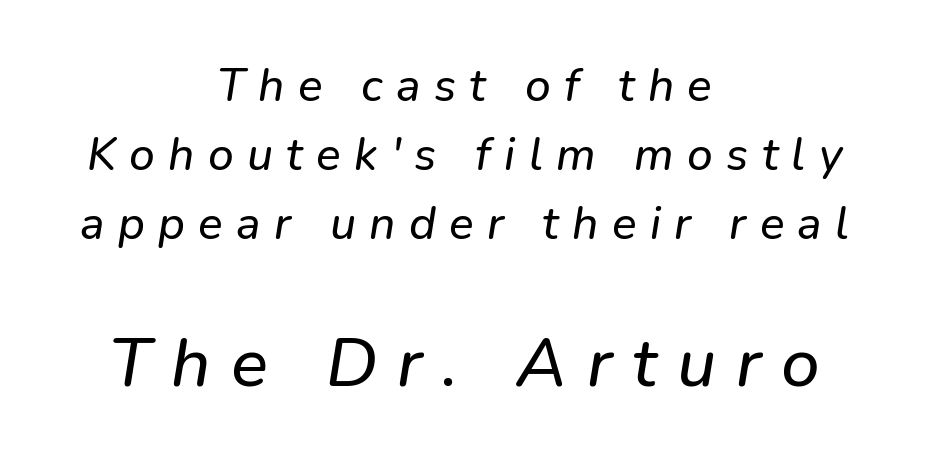
{"italic": "yes", "lean": "right", "slant_degrees": 9, "width": "normal", "stroke_contrast": "low", "x_height": "medium", "monospaced": "no", "underline": "no", "align": "center", "line_spacing": "normal", "line_spacing_ratio": 1.5, "letter_spacing": "wide", "letter_spacing_em": 0.29, "larger_block": "second", "size_ratio": 1.5, "glyph_px": 69}
